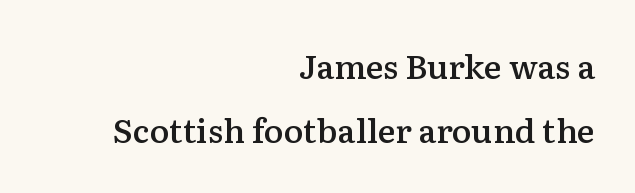
{"serif": "yes", "italic": "no", "bold": "semi", "weight": "semibold", "width": "normal", "stroke_contrast": "medium", "x_height": "medium", "monospaced": "no", "underline": "no", "align": "right", "line_spacing": "loose", "line_spacing_ratio": 1.93, "letter_spacing": "normal", "letter_spacing_em": 0.0, "glyph_px": 33}
